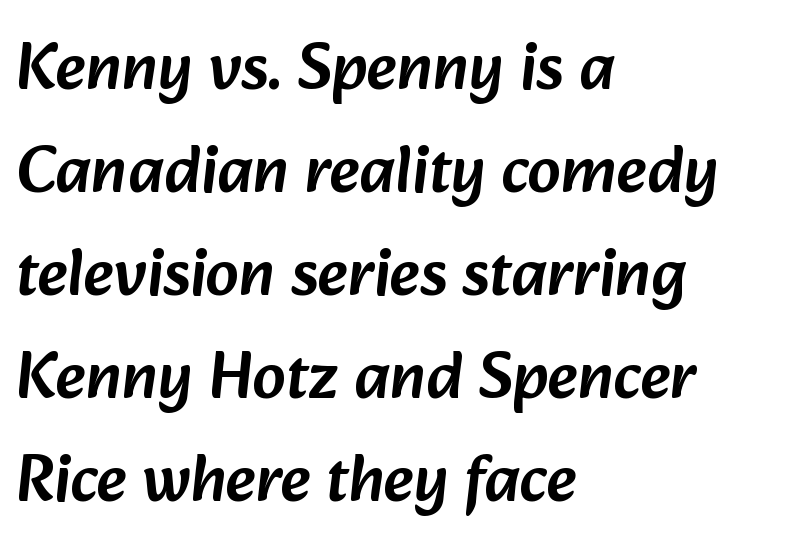
Q: Is the typeface a serif or a sans-serif typeface? A: Sans-serif.
Q: Is the text underlined? A: No.
Q: How is the paragraph aligned? A: Left-aligned.
Q: Is the spacing between letters normal or unusually wide? A: Normal.
Q: Is the spacing between lines tight, normal or loose? A: Normal.
Q: Width (condensed, normal, or wide)? A: Normal.
Q: Stroke contrast? A: Low.
Q: x-height? A: Medium.
Q: Monospaced? A: No.
